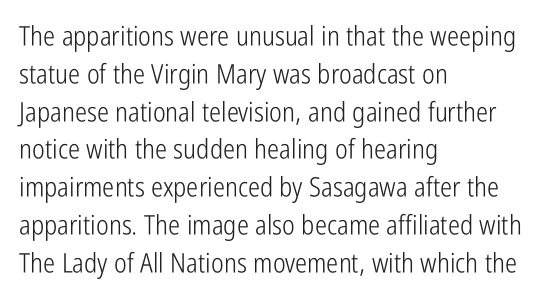
The image shows 27 px text type, upright; set left-aligned, normal line spacing (1.4x), normal letter spacing, not underlined.
